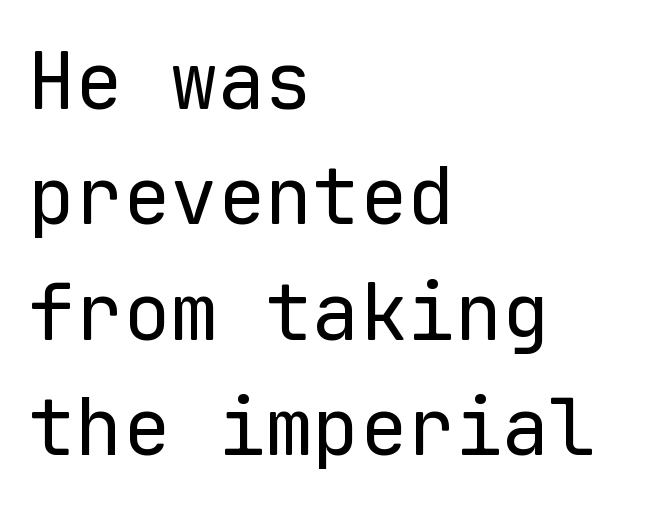
This is roman type, the default non-slanted kind. The line-height multiplier appears to be the usual default. Students, note that the glyphs here touch the page at normal intervals. The passage is arranged the way most books set body copy — flush left. The foot of each line stays bare and open. Heaviness? Minimal to ordinary, like unemphasized prose.
